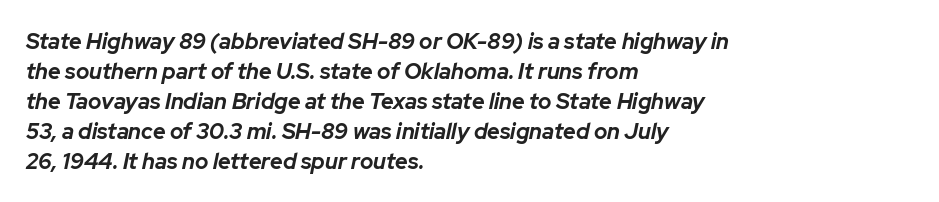
Q: Is the text bold? A: Yes.
Q: Is the text italic (slanted)? A: Yes, it leans right by about 12 degrees.
Q: Is the text underlined? A: No.
Q: How is the paragraph aligned? A: Left-aligned.
Q: Is the spacing between letters normal or unusually wide? A: Normal.
Q: Is the spacing between lines tight, normal or loose? A: Normal.
